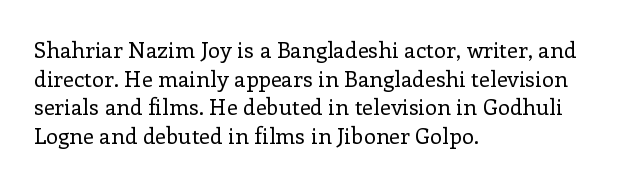
The image shows 22 px text type, upright; set left-aligned, normal line spacing (1.3x), normal letter spacing, not underlined.
